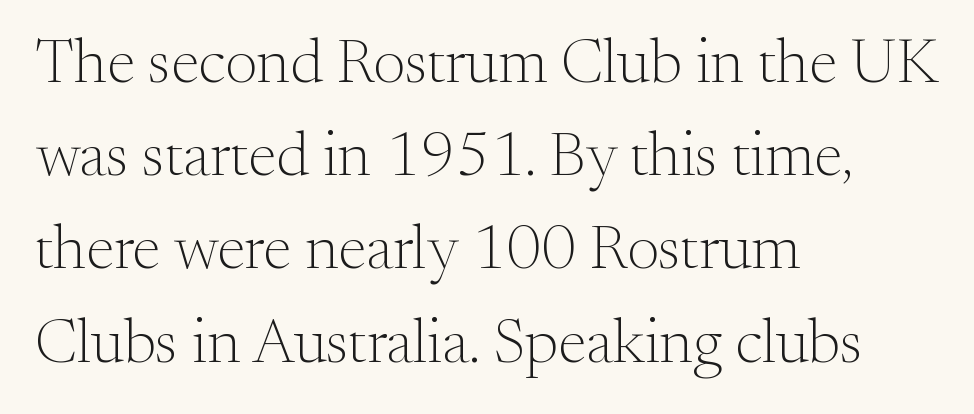
{"serif": "yes", "italic": "no", "bold": "no", "weight": "light", "width": "normal", "stroke_contrast": "medium", "x_height": "small", "monospaced": "no", "underline": "no", "align": "left", "line_spacing": "normal", "line_spacing_ratio": 1.48, "letter_spacing": "normal", "letter_spacing_em": 0.0, "glyph_px": 63}
